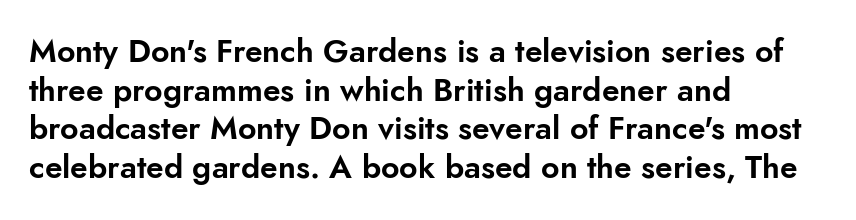
The image shows 32 px sans-serif type, upright; set left-aligned, line spacing 1.21x, normal letter spacing, not underlined; low stroke contrast and a small x-height.
